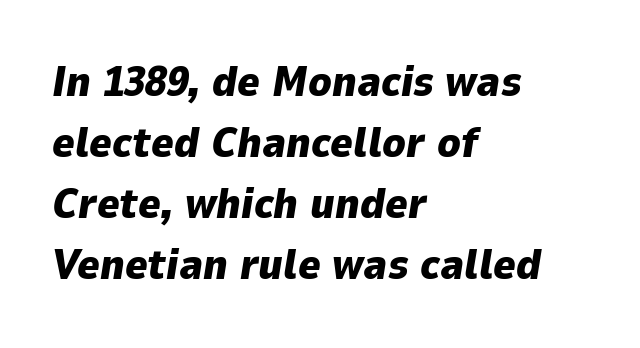
{"italic": "yes", "lean": "right", "slant_degrees": 9, "bold": "yes", "weight": "heavy", "width": "normal", "stroke_contrast": "low", "x_height": "medium", "monospaced": "no", "underline": "no", "align": "left", "line_spacing": "normal", "line_spacing_ratio": 1.42, "letter_spacing": "normal", "letter_spacing_em": 0.0, "glyph_px": 43}
